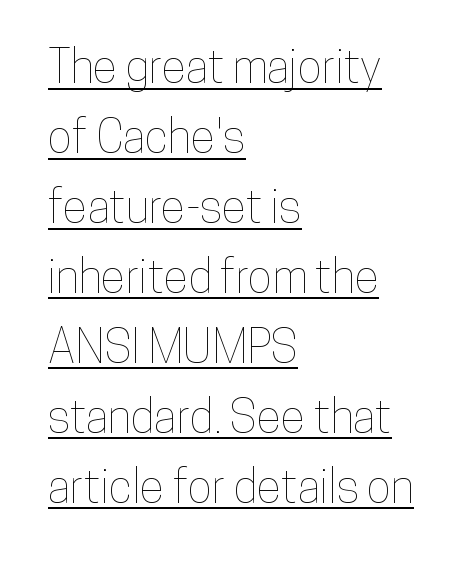
Q: Is the text italic (slanted)? A: No, it is upright.
Q: Is the text underlined? A: Yes.
Q: How is the paragraph aligned? A: Left-aligned.
Q: Is the spacing between letters normal or unusually wide? A: Normal.
Q: Is the spacing between lines tight, normal or loose? A: Normal.
Q: Width (condensed, normal, or wide)? A: Condensed.
Q: Stroke contrast? A: Low.
Q: x-height? A: Medium.
Q: Monospaced? A: No.
